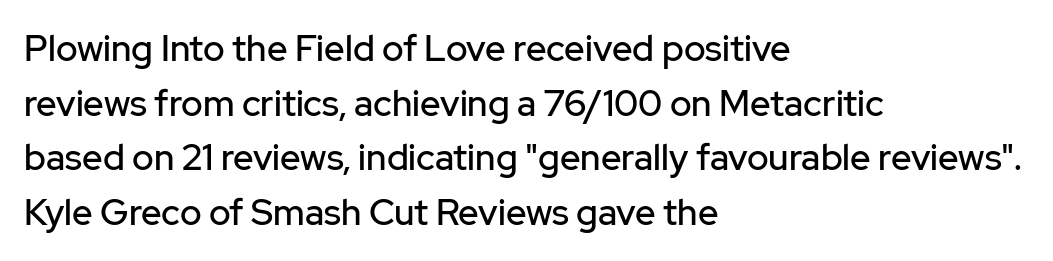
{"serif": "no", "italic": "no", "width": "normal", "stroke_contrast": "low", "x_height": "medium", "monospaced": "no", "underline": "no", "align": "left", "line_spacing": "normal", "line_spacing_ratio": 1.52, "letter_spacing": "normal", "letter_spacing_em": 0.0, "glyph_px": 36}
